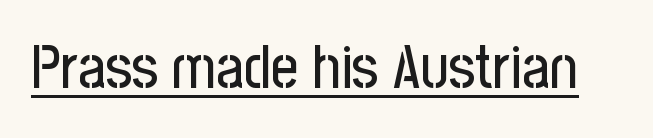
Q: Is the text italic (slanted)? A: No, it is upright.
Q: Is the typeface a serif or a sans-serif typeface? A: Sans-serif.
Q: Is the text underlined? A: Yes.
Q: Is the spacing between letters normal or unusually wide? A: Normal.
Q: Width (condensed, normal, or wide)? A: Condensed.
Q: Stroke contrast? A: Low.
Q: x-height? A: Medium.
Q: Monospaced? A: No.
